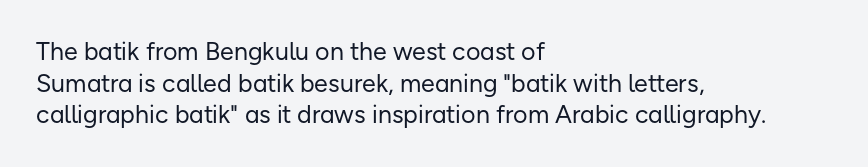
Q: Is the text bold? A: No.
Q: Is the text italic (slanted)? A: No, it is upright.
Q: Is the text underlined? A: No.
Q: How is the paragraph aligned? A: Left-aligned.
Q: Is the spacing between letters normal or unusually wide? A: Normal.
Q: Is the spacing between lines tight, normal or loose? A: Normal.
